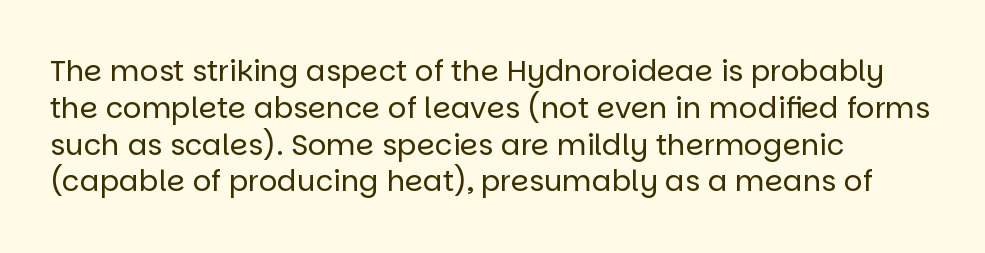
Q: Is the text bold? A: No.
Q: Is the text italic (slanted)? A: No, it is upright.
Q: Is the typeface a serif or a sans-serif typeface? A: Sans-serif.
Q: Is the text underlined? A: No.
Q: How is the paragraph aligned? A: Left-aligned.
Q: Is the spacing between letters normal or unusually wide? A: Normal.
Q: Is the spacing between lines tight, normal or loose? A: Normal.
Q: Width (condensed, normal, or wide)? A: Normal.
Q: Stroke contrast? A: Low.
Q: x-height? A: Large.
Q: Monospaced? A: No.
